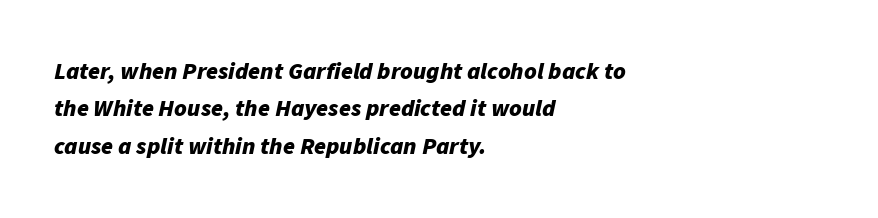
The paragraph shown leans on its left margin. Regular leading. Designer's note — italics engaged. These lines carry a lot of weight — the face is fully bold. Check under the words: just untouched page.
